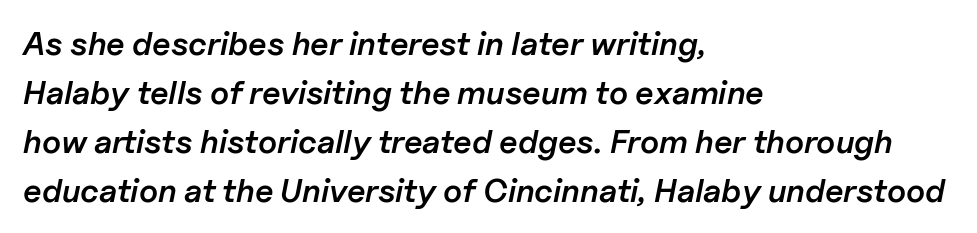
Q: Is the text bold? A: Semi-bold.
Q: Is the text italic (slanted)? A: Yes, it leans right by about 11 degrees.
Q: Is the text underlined? A: No.
Q: How is the paragraph aligned? A: Left-aligned.
Q: Is the spacing between letters normal or unusually wide? A: Normal.
Q: Is the spacing between lines tight, normal or loose? A: Normal.
Q: Width (condensed, normal, or wide)? A: Normal.
Q: Stroke contrast? A: Low.
Q: x-height? A: Medium.
Q: Monospaced? A: No.
